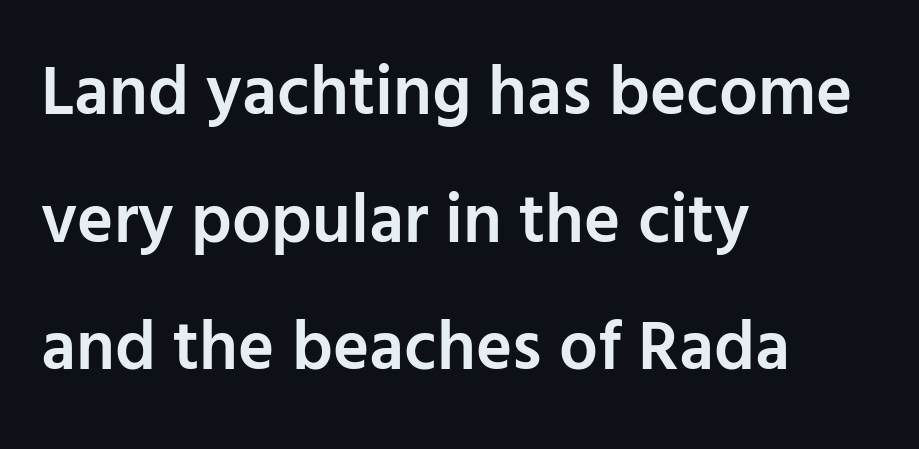
Q: Is the text bold? A: Semi-bold.
Q: Is the text italic (slanted)? A: No, it is upright.
Q: Is the typeface a serif or a sans-serif typeface? A: Sans-serif.
Q: Is the text underlined? A: No.
Q: How is the paragraph aligned? A: Left-aligned.
Q: Is the spacing between letters normal or unusually wide? A: Normal.
Q: Width (condensed, normal, or wide)? A: Normal.
Q: Stroke contrast? A: Low.
Q: x-height? A: Medium.
Q: Monospaced? A: No.
